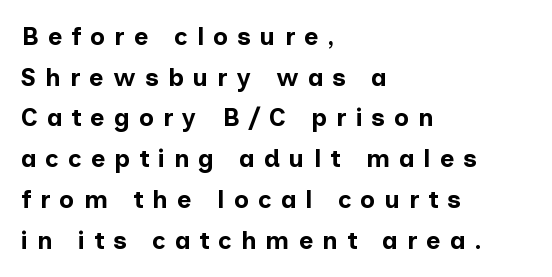
A normal amount of white space separates one row of letters from the next. These lines are set flush left with a ragged right edge. Posture: straight, roman, zero tilt. What stands out about the letter spacing? Its width — letters are far apart. Weight check: bold — yes, fully.
